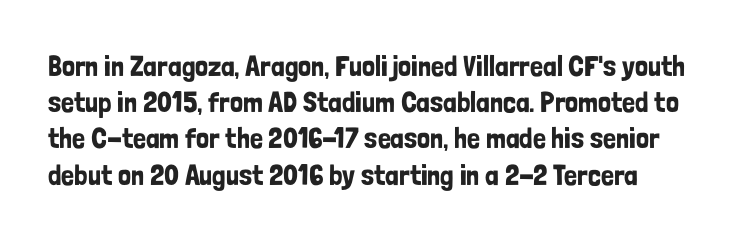
Q: Is the text italic (slanted)? A: No, it is upright.
Q: Is the typeface a serif or a sans-serif typeface? A: Sans-serif.
Q: Is the text underlined? A: No.
Q: Is the spacing between letters normal or unusually wide? A: Normal.
Q: Is the spacing between lines tight, normal or loose? A: Normal.
Q: Width (condensed, normal, or wide)? A: Condensed.
Q: Stroke contrast? A: Low.
Q: x-height? A: Medium.
Q: Monospaced? A: No.
